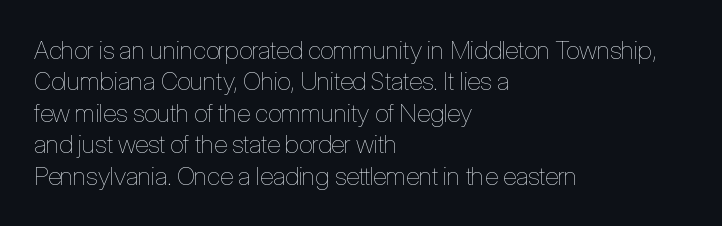
Q: Is the text bold? A: No.
Q: Is the text italic (slanted)? A: No, it is upright.
Q: Is the text underlined? A: No.
Q: How is the paragraph aligned? A: Left-aligned.
Q: Is the spacing between letters normal or unusually wide? A: Normal.
Q: Is the spacing between lines tight, normal or loose? A: Normal.
